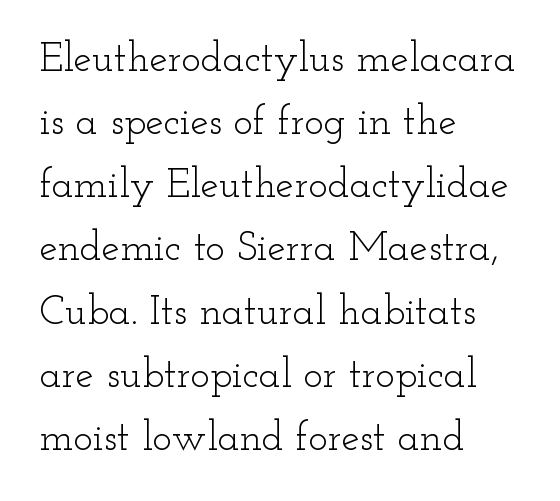
Q: Is the text bold? A: No.
Q: Is the text italic (slanted)? A: No, it is upright.
Q: Is the typeface a serif or a sans-serif typeface? A: Serif.
Q: Is the text underlined? A: No.
Q: How is the paragraph aligned? A: Left-aligned.
Q: Is the spacing between letters normal or unusually wide? A: Normal.
Q: Is the spacing between lines tight, normal or loose? A: Normal.
Q: Width (condensed, normal, or wide)? A: Wide.
Q: Stroke contrast? A: Low.
Q: x-height? A: Small.
Q: Monospaced? A: No.
